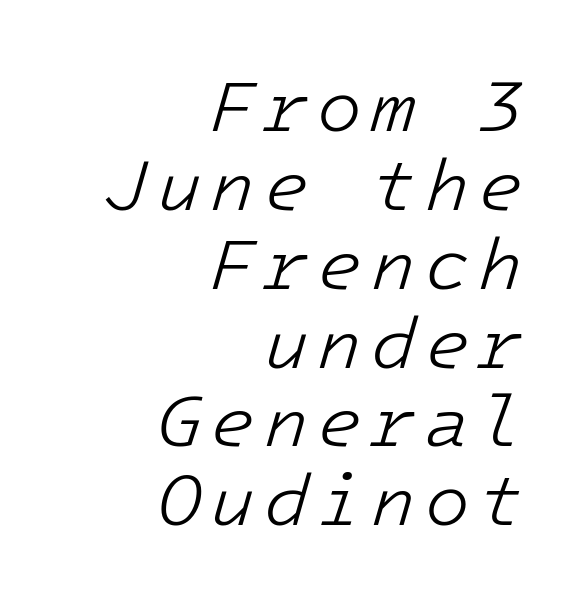
The image shows 73 px light type, italic (leaning right); set right-aligned, tight line spacing (1.08x), not underlined; low stroke contrast and a medium x-height.
